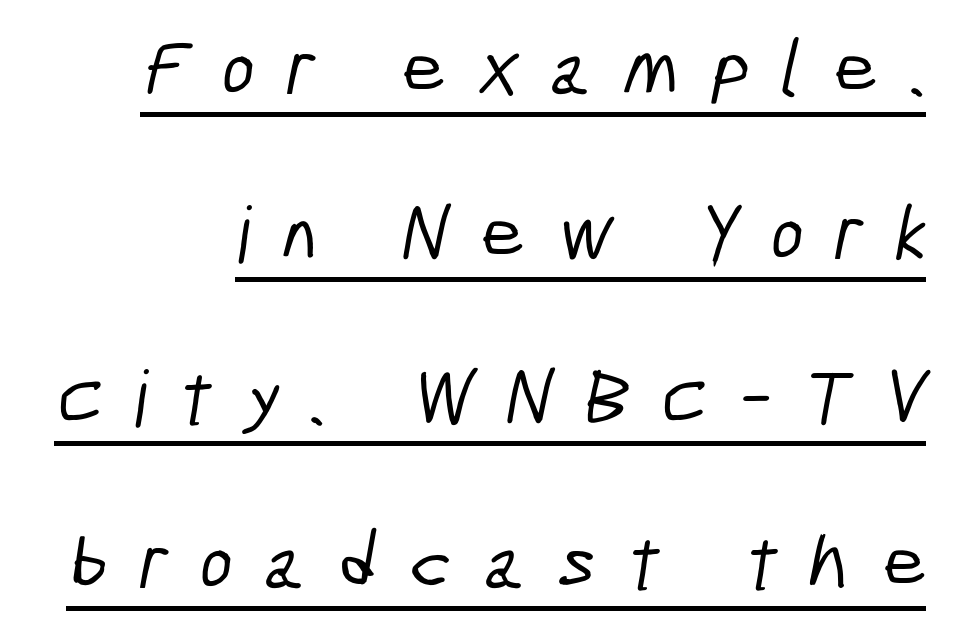
The image shows 78 px condensed sans-serif type; set right-aligned, loose line spacing (2.11x), unusually wide letter spacing (+0.41 em), underlined; low stroke contrast and a medium x-height.
